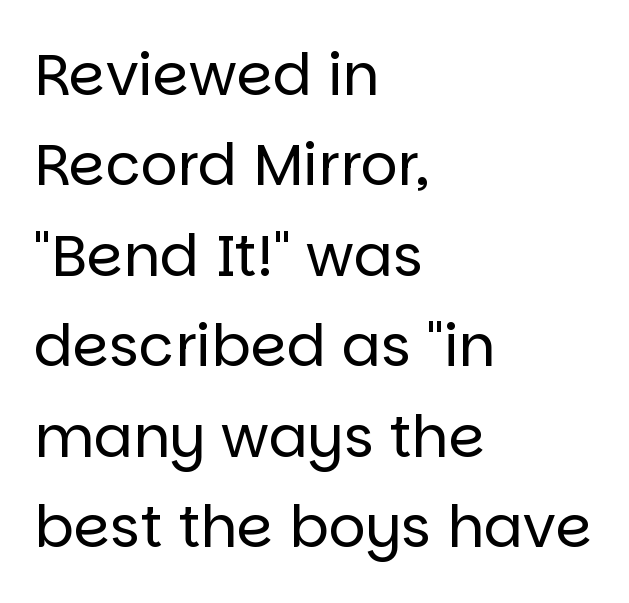
Q: Is the text bold? A: No.
Q: Is the text italic (slanted)? A: No, it is upright.
Q: Is the typeface a serif or a sans-serif typeface? A: Sans-serif.
Q: Is the text underlined? A: No.
Q: How is the paragraph aligned? A: Left-aligned.
Q: Is the spacing between letters normal or unusually wide? A: Normal.
Q: Is the spacing between lines tight, normal or loose? A: Normal.
Q: Width (condensed, normal, or wide)? A: Normal.
Q: Stroke contrast? A: Low.
Q: x-height? A: Large.
Q: Monospaced? A: No.
